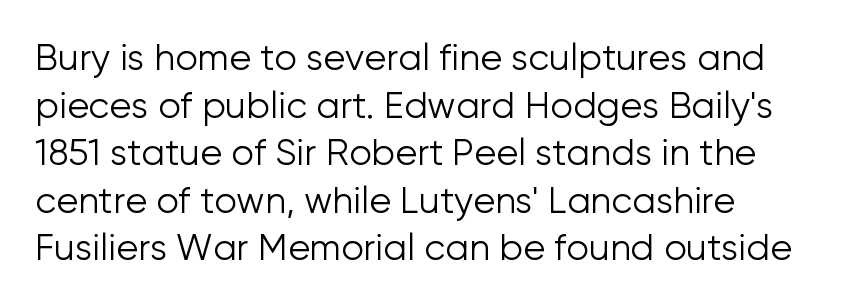
{"serif": "no", "italic": "no", "bold": "no", "weight": "light", "width": "normal", "stroke_contrast": "low", "x_height": "medium", "monospaced": "no", "underline": "no", "align": "left", "line_spacing": "normal", "line_spacing_ratio": 1.32, "letter_spacing": "normal", "letter_spacing_em": 0.0, "glyph_px": 36}
